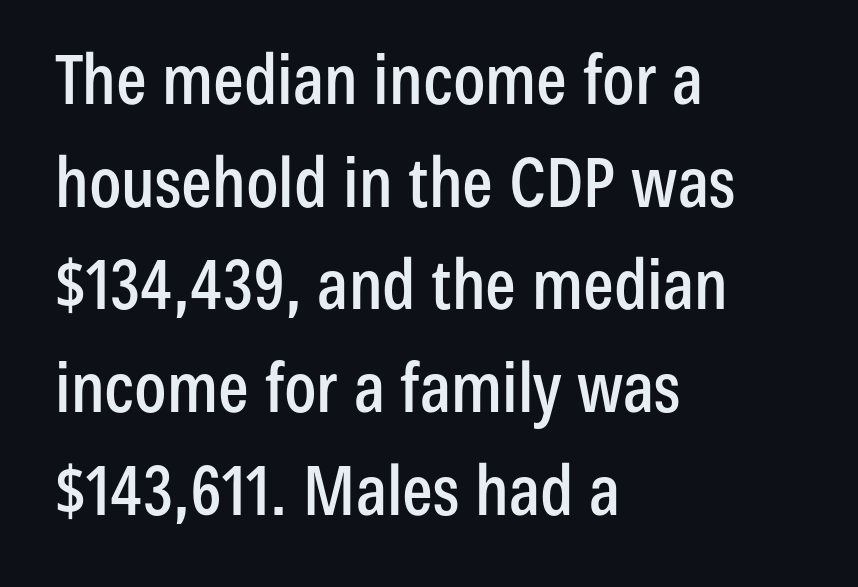
{"serif": "no", "italic": "no", "width": "condensed", "stroke_contrast": "low", "x_height": "medium", "monospaced": "no", "underline": "no", "align": "left", "line_spacing": "normal", "line_spacing_ratio": 1.51, "letter_spacing": "normal", "letter_spacing_em": 0.0, "glyph_px": 68}
